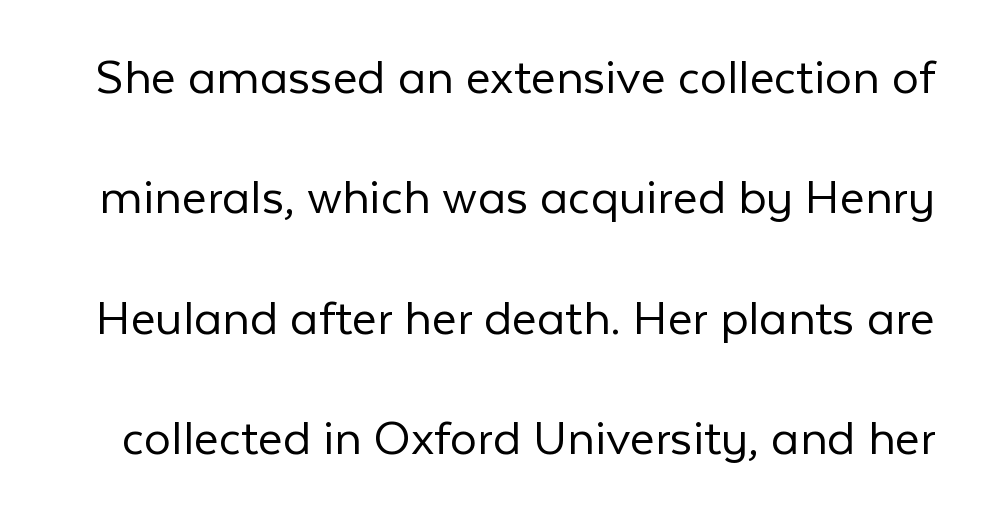
The image shows 54 px light sans-serif type, upright; set loose line spacing (2.23x), normal letter spacing, not underlined; low stroke contrast and a medium x-height.
